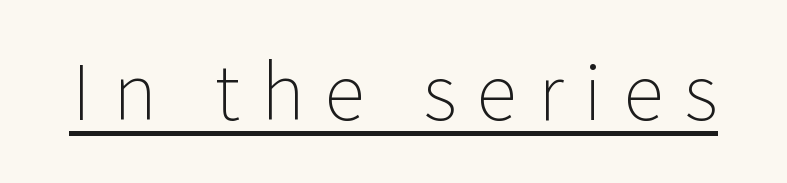
{"serif": "no", "italic": "no", "bold": "no", "weight": "light", "width": "normal", "stroke_contrast": "low", "x_height": "medium", "monospaced": "no", "underline": "yes", "letter_spacing": "wide", "letter_spacing_em": 0.28, "glyph_px": 75}
